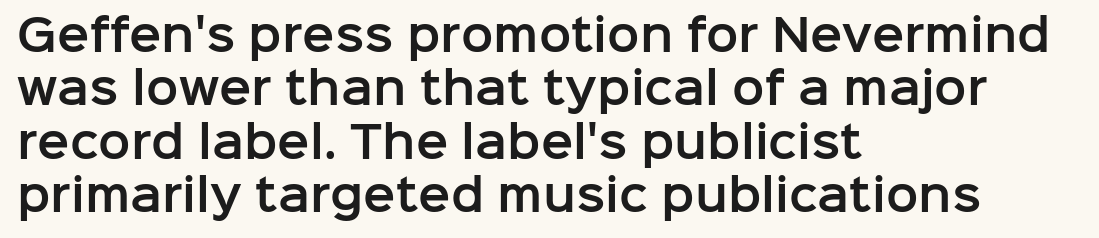
Q: Is the text italic (slanted)? A: No, it is upright.
Q: Is the typeface a serif or a sans-serif typeface? A: Sans-serif.
Q: Is the text underlined? A: No.
Q: How is the paragraph aligned? A: Left-aligned.
Q: Is the spacing between letters normal or unusually wide? A: Normal.
Q: Width (condensed, normal, or wide)? A: Normal.
Q: Stroke contrast? A: Low.
Q: x-height? A: Medium.
Q: Monospaced? A: No.
